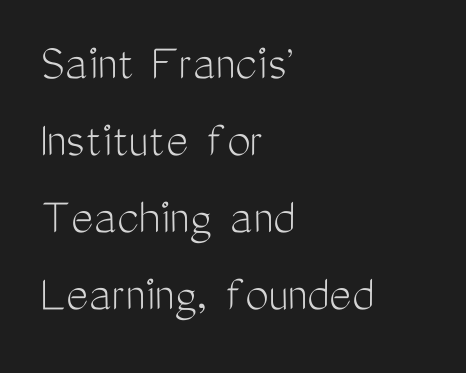
{"serif": "no", "italic": "no", "bold": "no", "weight": "light", "width": "condensed", "stroke_contrast": "medium", "x_height": "medium", "monospaced": "no", "underline": "no", "align": "left", "line_spacing": "normal", "line_spacing_ratio": 1.45, "letter_spacing": "normal", "letter_spacing_em": 0.0, "glyph_px": 53}
